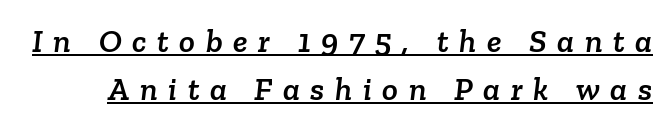
A typesetter would call this heavily tracked-out type. The string is rendered with underlining switched on. Think of a printed novel: that variable character pitch is what you see here. This block has exactly the height ordinary leading produces. Type style note: has serifs.
